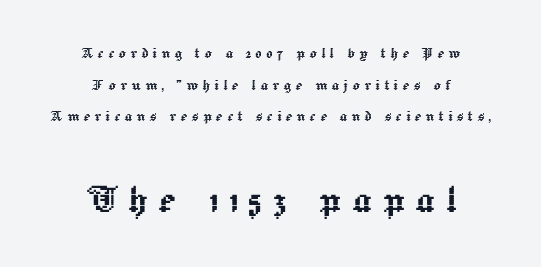
Nobody drew a line under any word here. These lines were composed using upright roman letters. Does the bottom block carry the larger type? Yes, it does. Spacing verdict: proportional, widths tailored to each character. This sample uses expanded letter spacing, leaving extra air between glyphs. Leftover space on each line is divided equally before and after the words.
